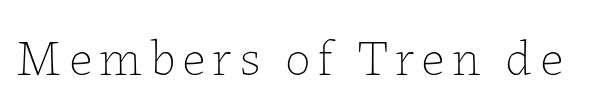
Q: Is the text bold? A: No.
Q: Is the text italic (slanted)? A: No, it is upright.
Q: Is the text underlined? A: No.
Q: Width (condensed, normal, or wide)? A: Normal.
Q: Stroke contrast? A: Low.
Q: x-height? A: Medium.
Q: Monospaced? A: No.
